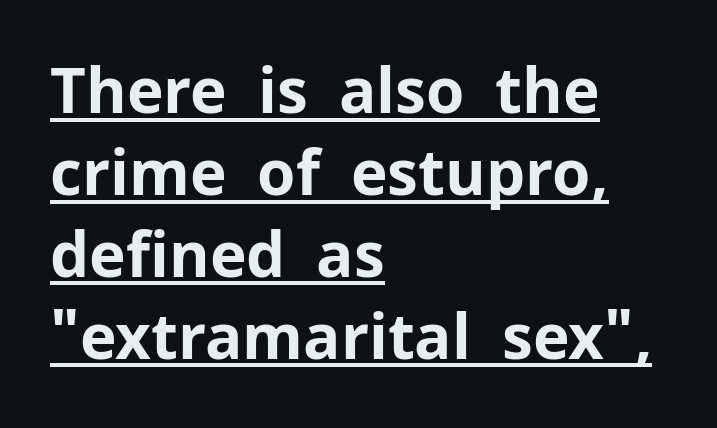
The image shows 62 px bold sans-serif type, upright; set left-aligned, normal line spacing (1.32x), normal letter spacing, underlined; low stroke contrast and a medium x-height.
